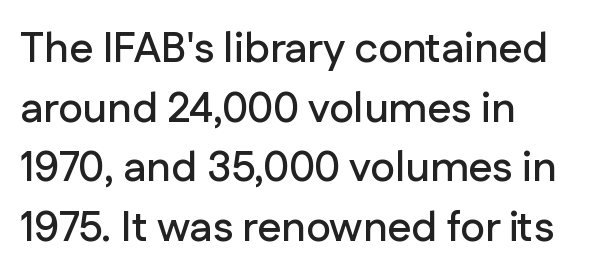
Stroke terminals: plain, sans-serif. Which margin do the lines hug? The left one — the right edge is uneven. Beneath every word, the page is bare. The passage shown is typed in a proportional face where columns would drift. Honestly, the letter spacing is just normal — you wouldn't notice it.
